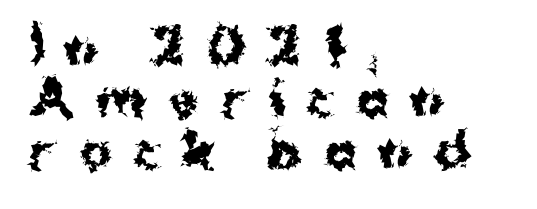
{"serif": "no", "italic": "no", "bold": "yes", "weight": "bold", "width": "normal", "stroke_contrast": "medium", "x_height": "medium", "monospaced": "no", "underline": "no", "align": "left", "line_spacing": "tight", "line_spacing_ratio": 1.07, "letter_spacing": "wide", "letter_spacing_em": 0.46, "glyph_px": 48}
